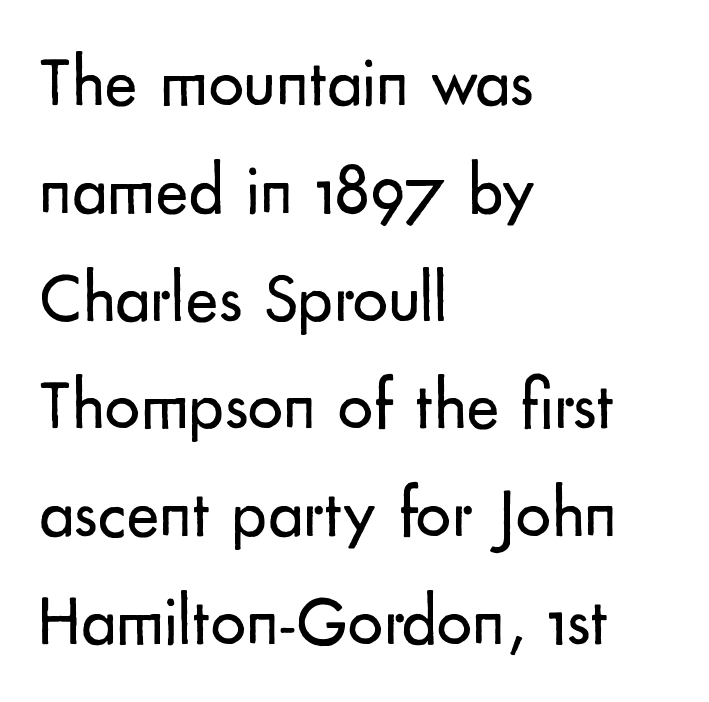
Is there any slant? The stems are plumb. These glyphs show unthickened strokes, regular width or finer. Font category for this specimen: sans-serif. A typesetter would call this zero additional tracking. Is there much room between lines? A standard amount, neither cramped nor airy.
